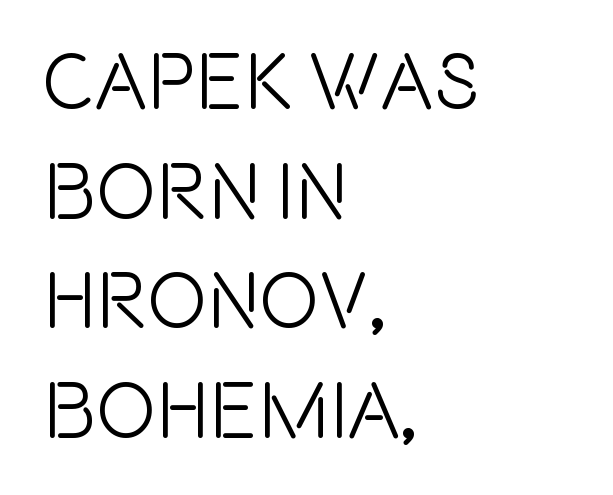
{"serif": "no", "italic": "no", "width": "condensed", "x_height": "large", "monospaced": "no", "underline": "no", "align": "left", "line_spacing": "normal", "line_spacing_ratio": 1.37, "letter_spacing": "normal", "letter_spacing_em": 0.0, "glyph_px": 80}
